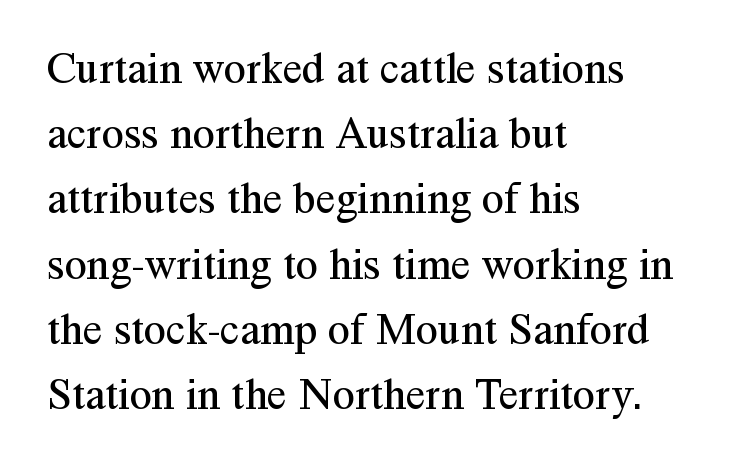
The image shows 45 px regular-weight serif type, upright; set left-aligned, normal line spacing (1.45x), normal letter spacing, not underlined; medium stroke contrast and a medium x-height.
